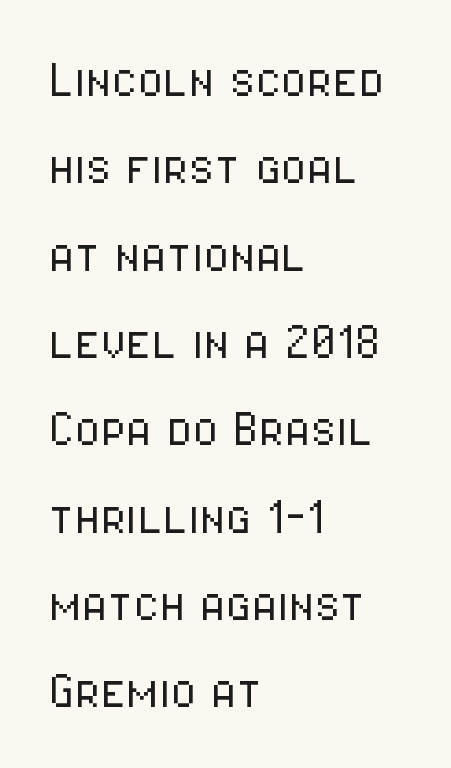
How are the letters spaced? Ordinarily, with no added tracking. Vertical spacing — default. A typesetter would call this proportional, since set widths differ per character. Leftover space on each line is placed entirely after the last word. The type sits square on the baseline with zero lean. The passage shown is not underscored anywhere.
